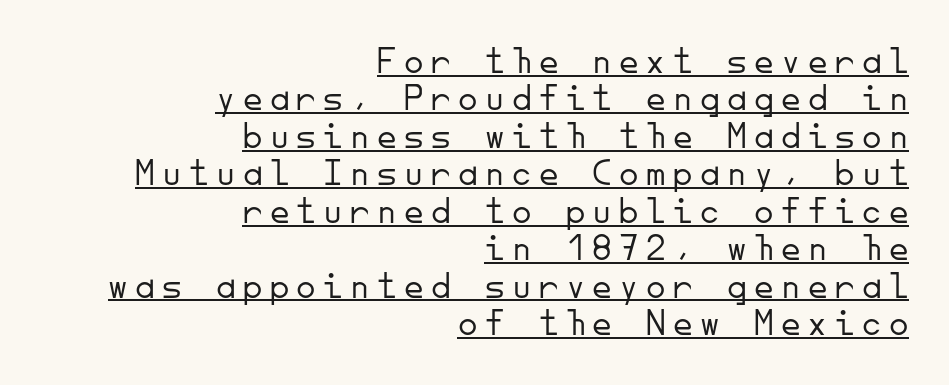
Q: Is the text bold? A: No.
Q: Is the text italic (slanted)? A: No, it is upright.
Q: Is the typeface a serif or a sans-serif typeface? A: Sans-serif.
Q: Is the text underlined? A: Yes.
Q: How is the paragraph aligned? A: Right-aligned.
Q: Is the spacing between lines tight, normal or loose? A: Tight.
Q: Width (condensed, normal, or wide)? A: Normal.
Q: Stroke contrast? A: Low.
Q: x-height? A: Small.
Q: Monospaced? A: Yes.
